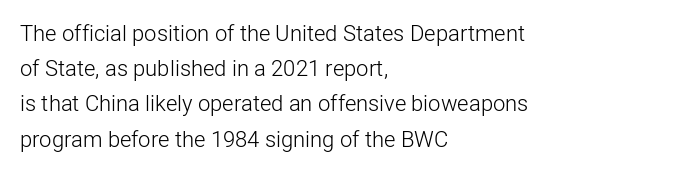
A quiet, ordinary-to-light weight characterises the typeface. Default kerning and tracking; the words read as compact shapes. These lines stack with their left ends in a neat column. The leading is moderate, giving the passage an even texture.
